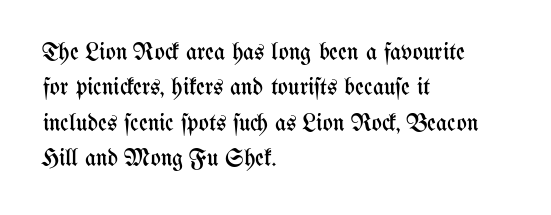
Tracking value appears to be zero — textbook default spacing. Posture: straight, roman, zero tilt. Leftover space on each line is placed entirely after the last word. This is not heavy type; no bold has been used.
